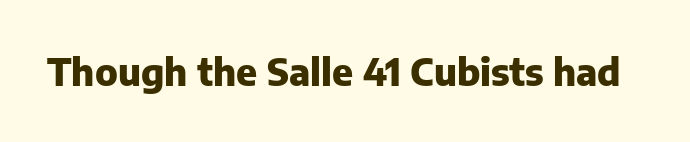
Q: Is the text bold? A: Yes.
Q: Is the text italic (slanted)? A: No, it is upright.
Q: Is the typeface a serif or a sans-serif typeface? A: Sans-serif.
Q: Is the text underlined? A: No.
Q: Is the spacing between letters normal or unusually wide? A: Normal.
Q: Width (condensed, normal, or wide)? A: Normal.
Q: Stroke contrast? A: Low.
Q: x-height? A: Medium.
Q: Monospaced? A: No.
